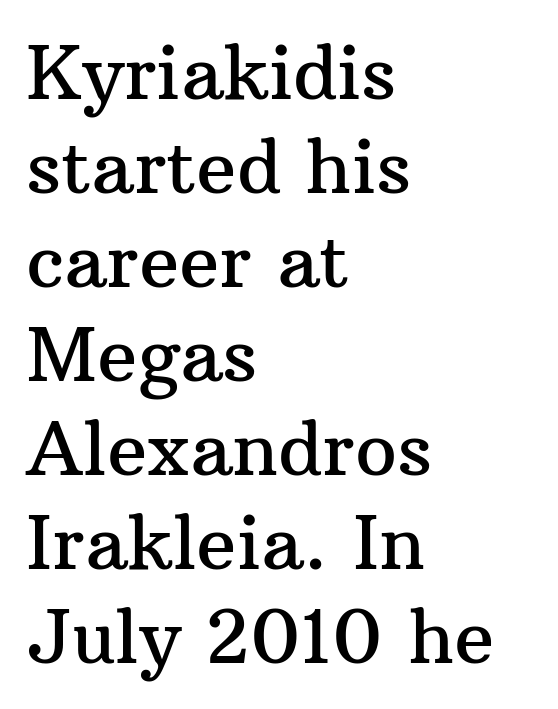
{"serif": "yes", "italic": "no", "width": "normal", "stroke_contrast": "medium", "x_height": "medium", "monospaced": "no", "underline": "no", "align": "left", "line_spacing": "normal", "line_spacing_ratio": 1.27, "letter_spacing": "normal", "letter_spacing_em": 0.0, "glyph_px": 74}
